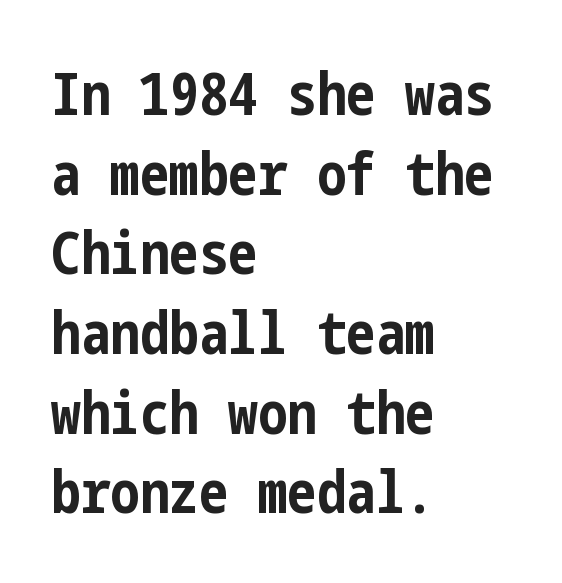
The lines are quadded left. The typesetting leans heavy: a genuine bold. When letters stand straight like this, we call the style roman or upright. Short note: letters normally spaced. Descenders hang freely into open space.
